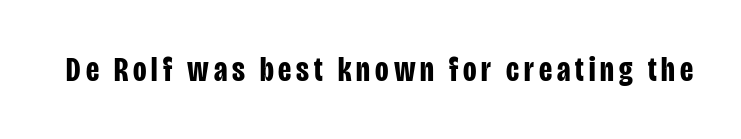
Q: Is the text bold? A: Yes.
Q: Is the text italic (slanted)? A: No, it is upright.
Q: Is the typeface a serif or a sans-serif typeface? A: Sans-serif.
Q: Is the text underlined? A: No.
Q: Width (condensed, normal, or wide)? A: Condensed.
Q: Stroke contrast? A: Low.
Q: x-height? A: Large.
Q: Monospaced? A: No.
